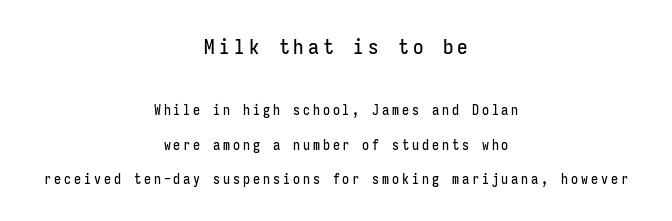
Q: Is the text italic (slanted)? A: No, it is upright.
Q: Is the text underlined? A: No.
Q: How is the paragraph aligned? A: Centered.
Q: Is the spacing between letters normal or unusually wide? A: Unusually wide.
Q: Is the spacing between lines tight, normal or loose? A: Loose.
Q: Which block of text is set in a larger size, the first (top) or the second (bottom)? A: The first (top) one.
